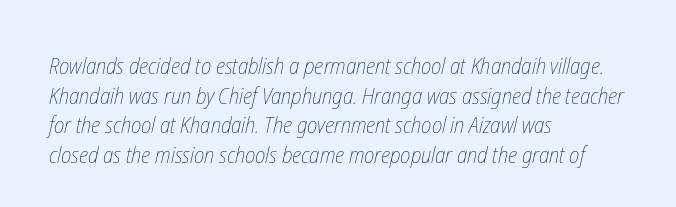
{"bold": "no", "underline": "no", "align": "left", "line_spacing": "normal", "line_spacing_ratio": 1.29, "letter_spacing": "normal", "letter_spacing_em": 0.0, "glyph_px": 23}
